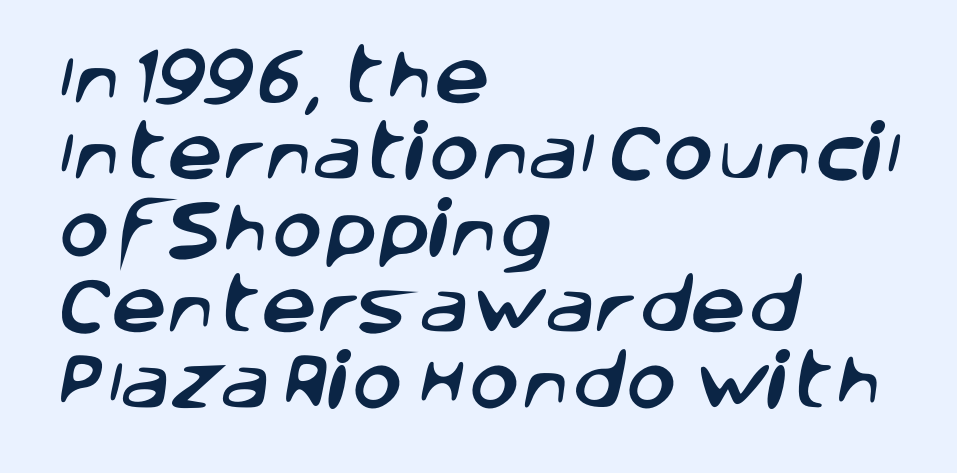
Q: Is the typeface a serif or a sans-serif typeface? A: Sans-serif.
Q: Is the text underlined? A: No.
Q: How is the paragraph aligned? A: Left-aligned.
Q: Is the spacing between letters normal or unusually wide? A: Normal.
Q: Width (condensed, normal, or wide)? A: Normal.
Q: Stroke contrast? A: Low.
Q: x-height? A: Large.
Q: Monospaced? A: No.
